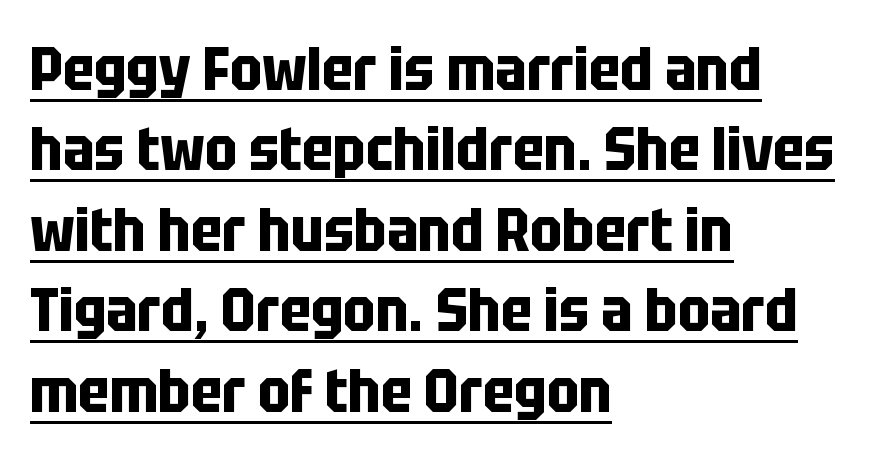
{"serif": "no", "italic": "no", "bold": "yes", "weight": "bold", "width": "condensed", "stroke_contrast": "low", "x_height": "large", "monospaced": "no", "underline": "yes", "align": "left", "line_spacing": "normal", "line_spacing_ratio": 1.34, "letter_spacing": "normal", "letter_spacing_em": 0.0, "glyph_px": 60}
